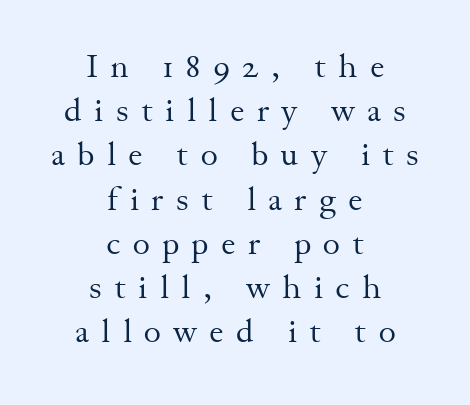
Q: Is the text bold? A: No.
Q: Is the text italic (slanted)? A: No, it is upright.
Q: Is the typeface a serif or a sans-serif typeface? A: Serif.
Q: Is the text underlined? A: No.
Q: How is the paragraph aligned? A: Centered.
Q: Is the spacing between letters normal or unusually wide? A: Unusually wide.
Q: Is the spacing between lines tight, normal or loose? A: Normal.
Q: Width (condensed, normal, or wide)? A: Normal.
Q: Stroke contrast? A: Medium.
Q: x-height? A: Small.
Q: Monospaced? A: No.
